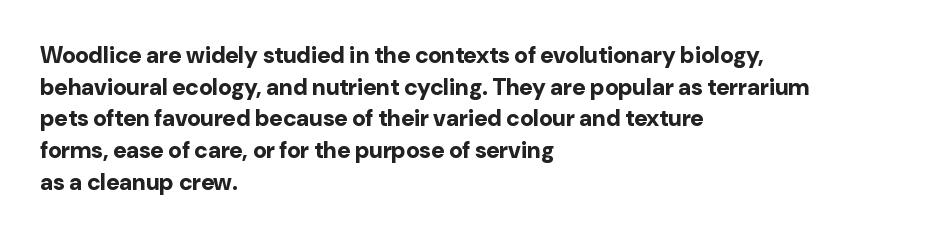
{"italic": "no", "bold": "yes", "underline": "no", "align": "left", "line_spacing": "normal", "line_spacing_ratio": 1.38, "letter_spacing": "normal", "letter_spacing_em": 0.0, "glyph_px": 23}
